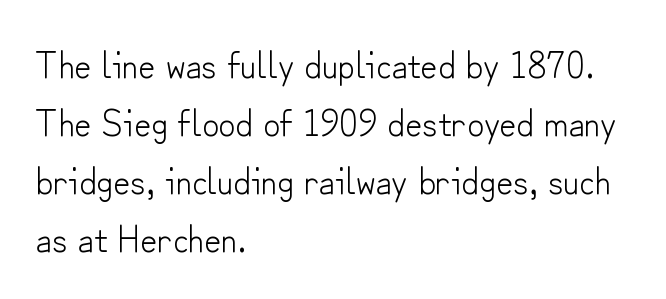
The rendering anchors every line to the left-hand side. Regular leading. The specimen reads as upright at a glance. This sample has the flowing, uneven cadence of proportional lettering. Observe the absence of serifs on each vertical stroke in this sample.
